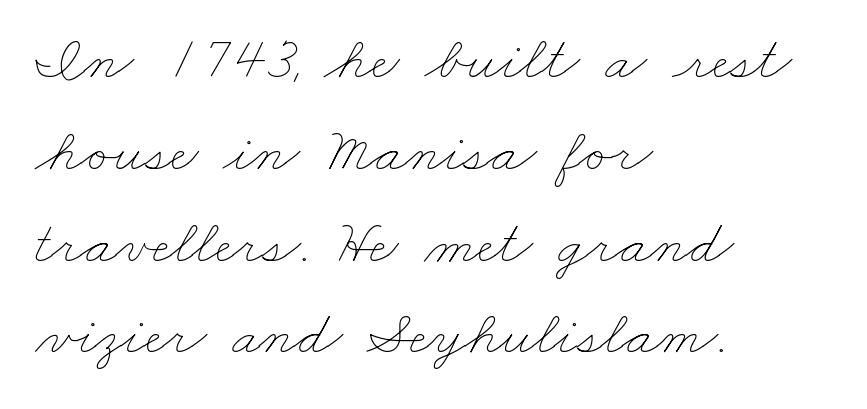
Q: Is the text bold? A: No.
Q: Is the text underlined? A: No.
Q: How is the paragraph aligned? A: Left-aligned.
Q: Is the spacing between letters normal or unusually wide? A: Normal.
Q: Is the spacing between lines tight, normal or loose? A: Normal.
Q: Width (condensed, normal, or wide)? A: Wide.
Q: Stroke contrast? A: Low.
Q: x-height? A: Small.
Q: Monospaced? A: No.
